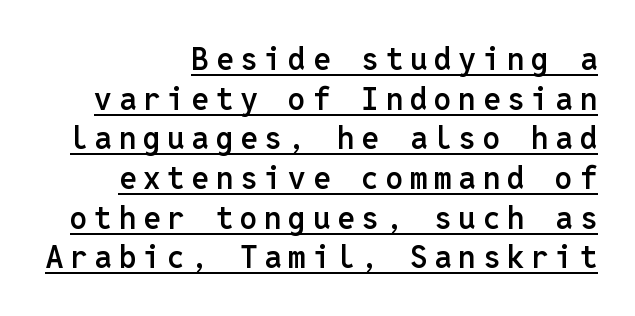
{"serif": "no", "italic": "no", "bold": "semi", "weight": "semibold", "width": "normal", "stroke_contrast": "low", "x_height": "medium", "monospaced": "yes", "underline": "yes", "align": "right", "line_spacing": "normal", "line_spacing_ratio": 1.28, "letter_spacing": "wide", "letter_spacing_em": 0.22, "glyph_px": 31}
